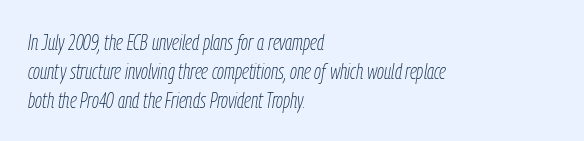
Q: Is the text bold? A: No.
Q: Is the text italic (slanted)? A: Yes, it leans right by about 9 degrees.
Q: Is the text underlined? A: No.
Q: How is the paragraph aligned? A: Left-aligned.
Q: Is the spacing between letters normal or unusually wide? A: Normal.
Q: Is the spacing between lines tight, normal or loose? A: Normal.
